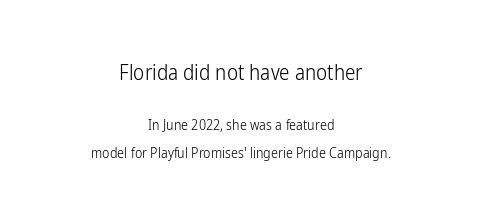
Q: Is the text bold? A: No.
Q: Is the text italic (slanted)? A: No, it is upright.
Q: Is the text underlined? A: No.
Q: How is the paragraph aligned? A: Centered.
Q: Is the spacing between letters normal or unusually wide? A: Normal.
Q: Is the spacing between lines tight, normal or loose? A: Loose.
Q: Which block of text is set in a larger size, the first (top) or the second (bottom)? A: The first (top) one.
